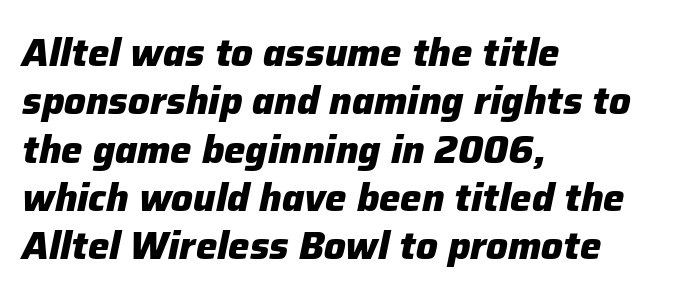
The image shows 38 px heavy type, italic (leaning right); set left-aligned, normal line spacing (1.27x), normal letter spacing, not underlined; low stroke contrast and a medium x-height.
